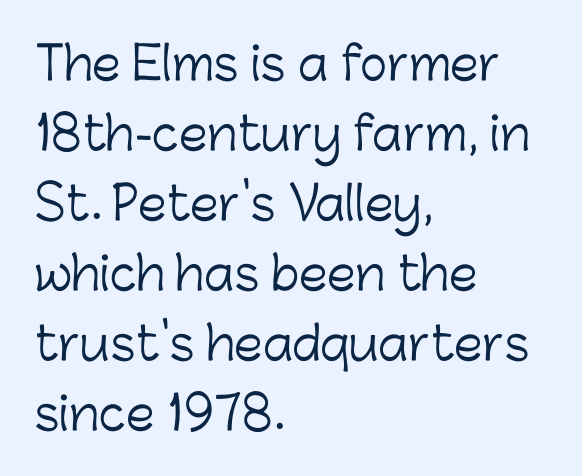
Q: Is the text bold? A: No.
Q: Is the text italic (slanted)? A: No, it is upright.
Q: Is the typeface a serif or a sans-serif typeface? A: Sans-serif.
Q: Is the text underlined? A: No.
Q: How is the paragraph aligned? A: Left-aligned.
Q: Is the spacing between letters normal or unusually wide? A: Normal.
Q: Is the spacing between lines tight, normal or loose? A: Normal.
Q: Width (condensed, normal, or wide)? A: Normal.
Q: Stroke contrast? A: Low.
Q: x-height? A: Medium.
Q: Monospaced? A: No.
